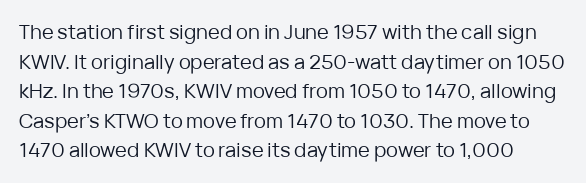
{"italic": "no", "bold": "no", "underline": "no", "line_spacing": "normal", "line_spacing_ratio": 1.48, "letter_spacing": "normal", "letter_spacing_em": 0.0, "glyph_px": 20}
